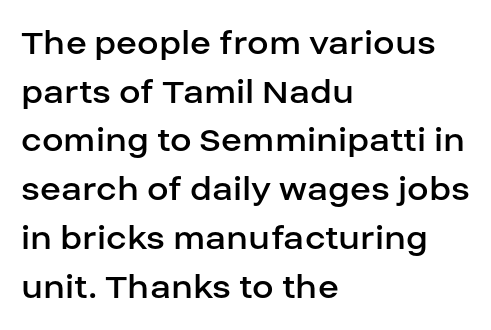
{"serif": "no", "italic": "no", "bold": "no", "weight": "regular", "width": "normal", "stroke_contrast": "low", "x_height": "large", "monospaced": "no", "underline": "no", "align": "left", "line_spacing": "normal", "line_spacing_ratio": 1.25, "letter_spacing": "normal", "letter_spacing_em": 0.0, "glyph_px": 39}
